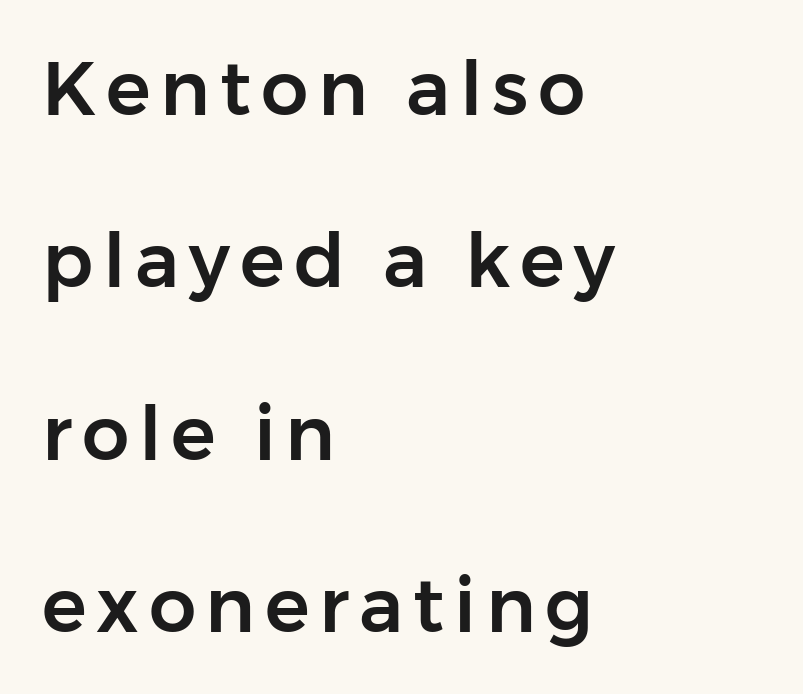
{"serif": "no", "italic": "no", "width": "normal", "stroke_contrast": "low", "x_height": "medium", "monospaced": "no", "underline": "no", "align": "left", "line_spacing": "loose", "line_spacing_ratio": 2.3, "glyph_px": 75}
